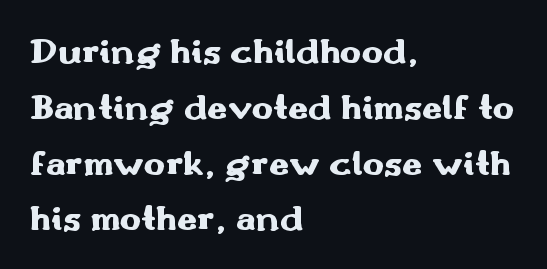
Q: Is the text bold? A: Yes.
Q: Is the text italic (slanted)? A: No, it is upright.
Q: Is the typeface a serif or a sans-serif typeface? A: Sans-serif.
Q: Is the text underlined? A: No.
Q: How is the paragraph aligned? A: Left-aligned.
Q: Is the spacing between letters normal or unusually wide? A: Normal.
Q: Is the spacing between lines tight, normal or loose? A: Normal.
Q: Width (condensed, normal, or wide)? A: Wide.
Q: Stroke contrast? A: Medium.
Q: x-height? A: Small.
Q: Monospaced? A: No.
